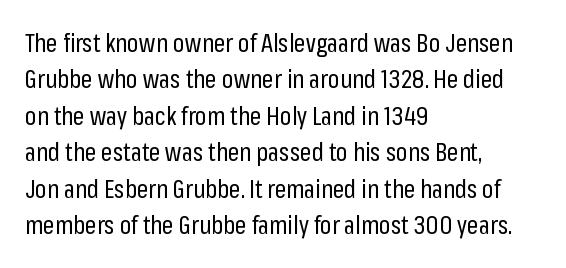
Q: Is the text bold? A: No.
Q: Is the text italic (slanted)? A: No, it is upright.
Q: Is the text underlined? A: No.
Q: How is the paragraph aligned? A: Left-aligned.
Q: Is the spacing between letters normal or unusually wide? A: Normal.
Q: Is the spacing between lines tight, normal or loose? A: Normal.
